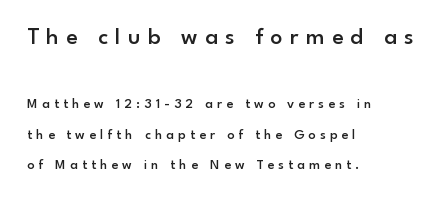
The earlier block is typeset at a bigger size than the later block. Leading is clearly above the norm, producing a sparse column. You can tell it's not italic because the verticals are truly vertical. The strokes are fattened partway — semibold, not bold. Teacher's note: observe the even left margin — that is flush-left alignment.
